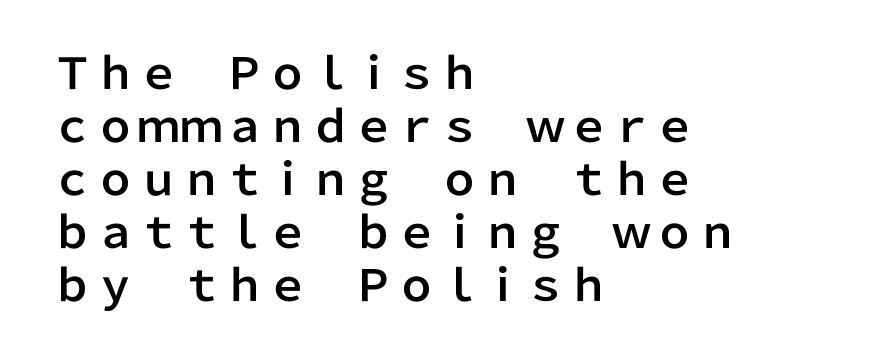
{"serif": "no", "italic": "no", "width": "normal", "stroke_contrast": "low", "x_height": "medium", "monospaced": "no", "underline": "no", "align": "left", "line_spacing_ratio": 1.23, "letter_spacing": "normal", "letter_spacing_em": 0.0, "glyph_px": 43}
